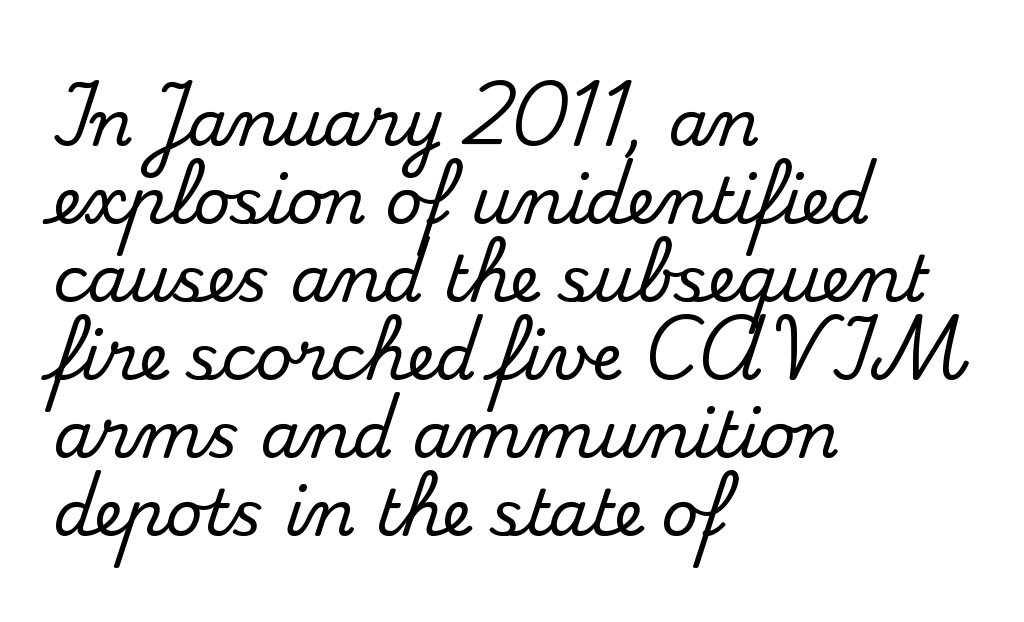
Letters rest on an invisible, unmarked baseline. In terms of letterspacing, this is plain default setting. Character widths vary here, with narrow letters taking less room than wide ones.
